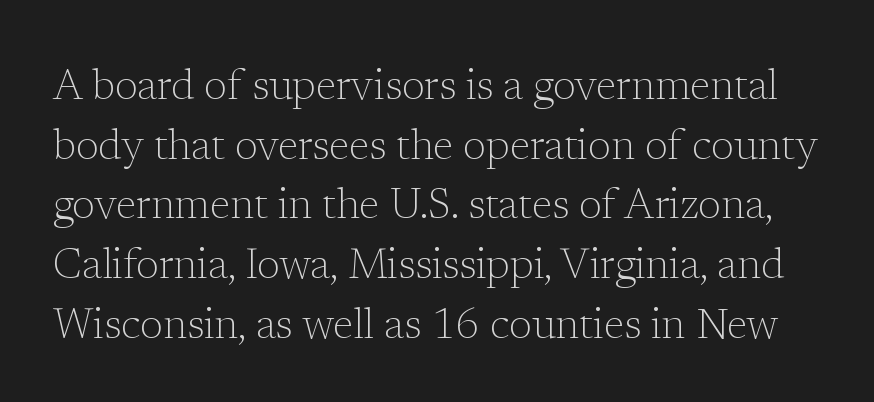
{"serif": "yes", "italic": "no", "bold": "no", "weight": "light", "width": "normal", "stroke_contrast": "low", "x_height": "medium", "monospaced": "no", "underline": "no", "line_spacing": "normal", "line_spacing_ratio": 1.42, "letter_spacing": "normal", "letter_spacing_em": 0.0, "glyph_px": 42}
